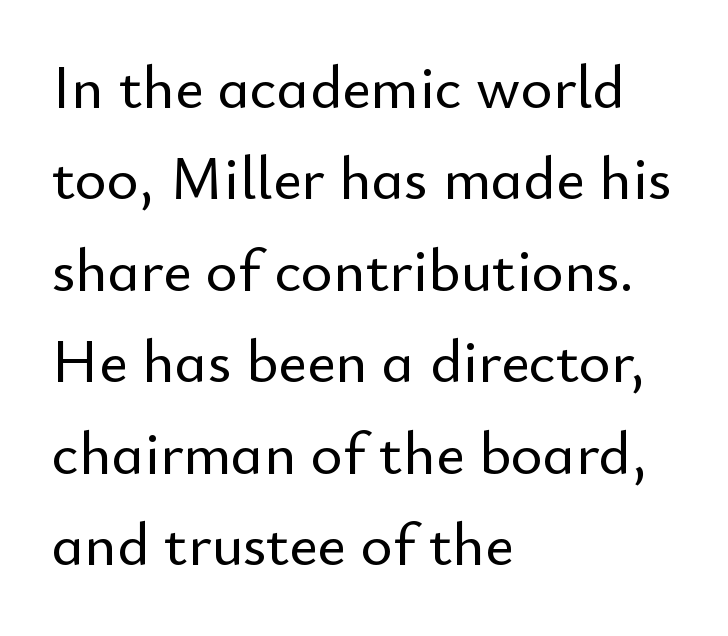
This sample has the flowing, uneven cadence of proportional lettering. Caption: multi-line text, flush left, ragged right. Nothing unusual about the tracking: characters are spaced as the font intends. Letters rest on an invisible, unmarked baseline.
